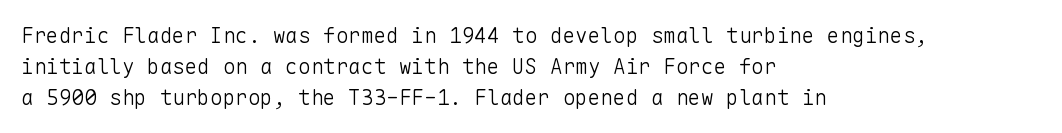
If you drew a line through each stem, it would be perfectly vertical. Leftover space on each line is placed entirely after the last word. The vertical gap from one line to the next is medium. The specimen omits any rule beneath the text block's lines.
